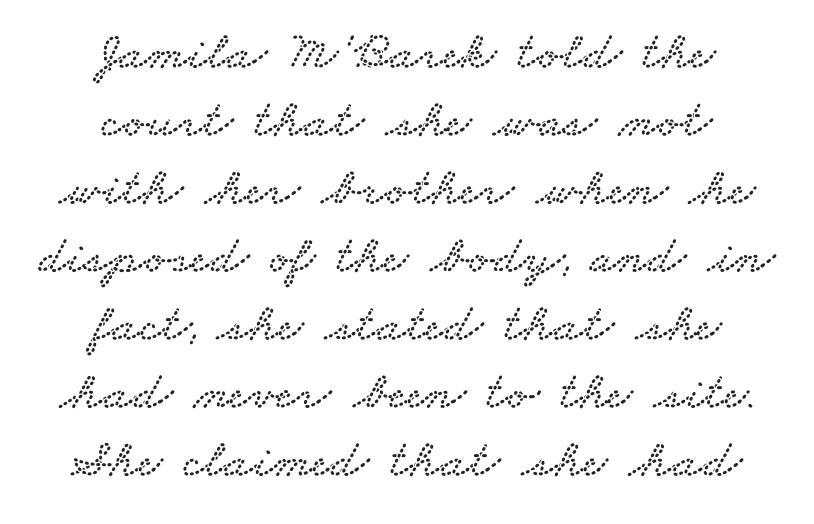
The image shows 54 px wide serif type; set centered, normal line spacing (1.26x), normal letter spacing, not underlined; low stroke contrast and a small x-height.
